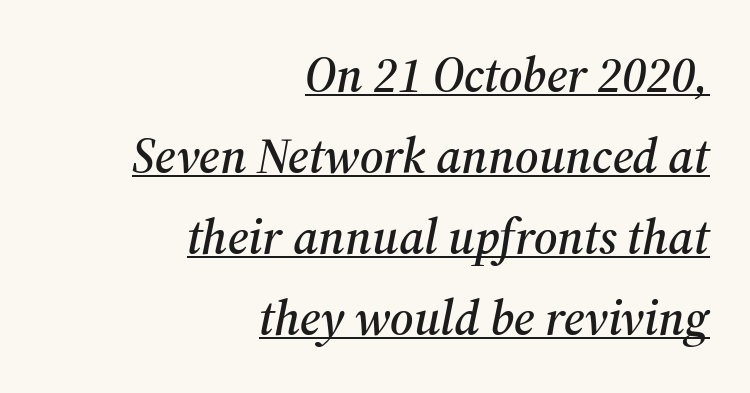
Each line of the rendering has a horizontal stroke beneath the glyphs. Notice how the passage keeps a crisp vertical edge on the right only. The axis of the letterforms is tilted away from vertical. Varying glyph widths throughout — classic text-font behaviour. I'd call this a serif setting — the letters wear small feet.
